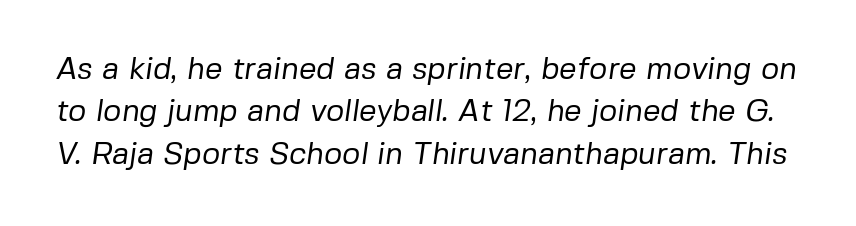
Q: Is the text bold? A: No.
Q: Is the typeface a serif or a sans-serif typeface? A: Sans-serif.
Q: Is the text underlined? A: No.
Q: Is the spacing between letters normal or unusually wide? A: Normal.
Q: Is the spacing between lines tight, normal or loose? A: Normal.
Q: Width (condensed, normal, or wide)? A: Normal.
Q: Stroke contrast? A: Low.
Q: x-height? A: Medium.
Q: Monospaced? A: No.
